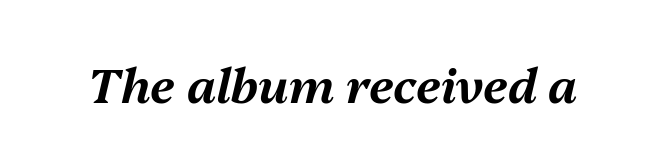
The image shows 48 px text type, italic (leaning right); set normal letter spacing, not underlined; medium stroke contrast and a medium x-height.
